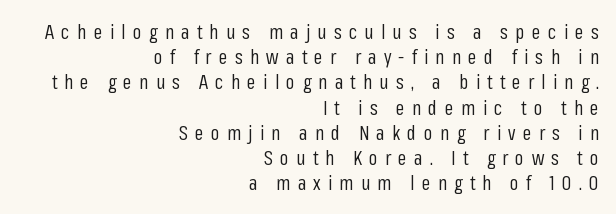
Q: Is the text bold? A: No.
Q: Is the text italic (slanted)? A: No, it is upright.
Q: Is the text underlined? A: No.
Q: How is the paragraph aligned? A: Right-aligned.
Q: Is the spacing between letters normal or unusually wide? A: Unusually wide.
Q: Is the spacing between lines tight, normal or loose? A: Normal.
